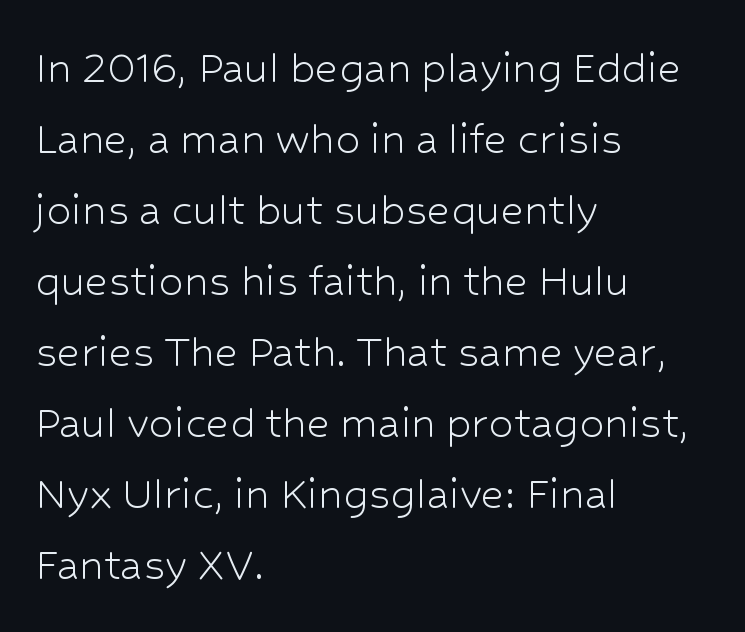
Q: Is the text bold? A: No.
Q: Is the text italic (slanted)? A: No, it is upright.
Q: Is the typeface a serif or a sans-serif typeface? A: Sans-serif.
Q: Is the text underlined? A: No.
Q: How is the paragraph aligned? A: Left-aligned.
Q: Is the spacing between letters normal or unusually wide? A: Normal.
Q: Is the spacing between lines tight, normal or loose? A: Normal.
Q: Width (condensed, normal, or wide)? A: Normal.
Q: Stroke contrast? A: Low.
Q: x-height? A: Medium.
Q: Monospaced? A: No.
